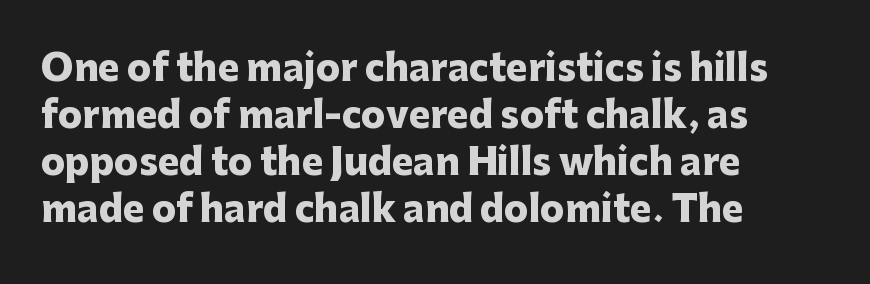
Q: Is the text bold? A: Yes.
Q: Is the text italic (slanted)? A: No, it is upright.
Q: Is the typeface a serif or a sans-serif typeface? A: Sans-serif.
Q: Is the text underlined? A: No.
Q: How is the paragraph aligned? A: Left-aligned.
Q: Is the spacing between letters normal or unusually wide? A: Normal.
Q: Is the spacing between lines tight, normal or loose? A: Normal.
Q: Width (condensed, normal, or wide)? A: Normal.
Q: Stroke contrast? A: Low.
Q: x-height? A: Medium.
Q: Monospaced? A: No.
